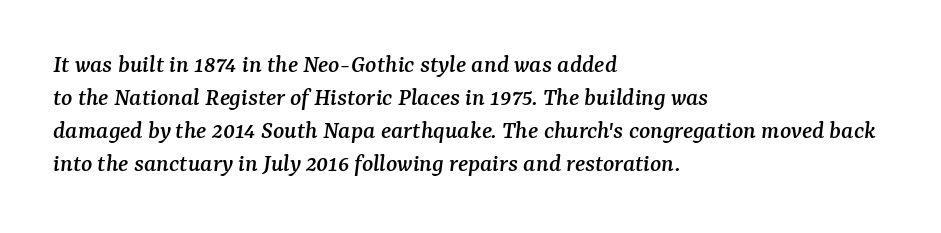
{"italic": "yes", "lean": "right", "slant_degrees": 7, "underline": "no", "align": "left", "line_spacing": "normal", "line_spacing_ratio": 1.27, "letter_spacing": "normal", "letter_spacing_em": 0.0, "glyph_px": 26}
